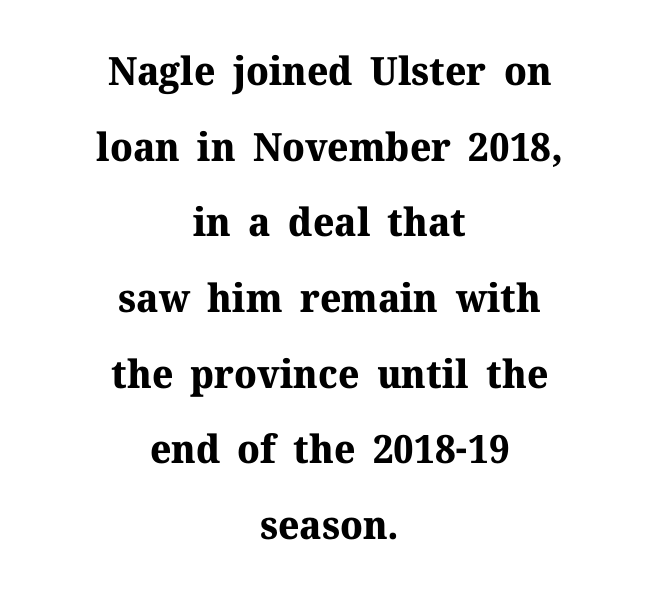
These lines keep a tight, regular rhythm from letter to letter. This is serif lettering, the kind often seen in printed books. Each line is balanced around a shared central axis. Each letter keeps its own natural width here, so spacing adapts to shape. These words are printed bold, with thick strokes throughout.
